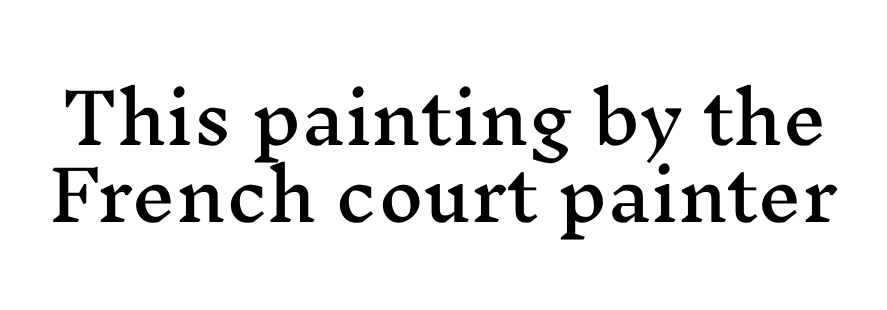
The face used here is seriffed, in the tradition of book romans. Cramped leading. Words float on clear page, feet unadorned. Vertical strokes here are truly vertical. Each letter keeps its own natural width here, so spacing adapts to shape.
